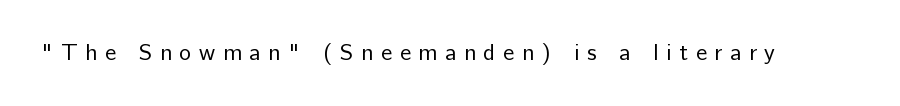
The passage shown has open, widely tracked lettering throughout. Is this a heavy cut? Hardly; it is regular or lighter. The gap between lines stays unmarked. Ordinary non-slanted type is in use.
